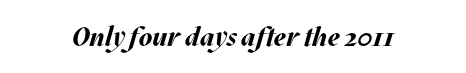
{"italic": "yes", "lean": "right", "slant_degrees": 17, "bold": "yes", "underline": "no", "letter_spacing": "normal", "letter_spacing_em": 0.0, "glyph_px": 27}
